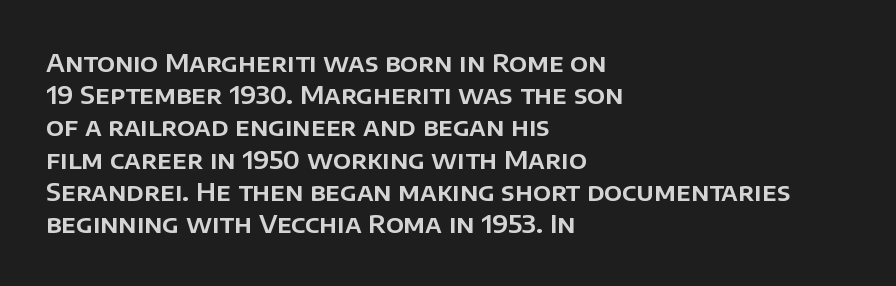
Q: Is the text italic (slanted)? A: No, it is upright.
Q: Is the text underlined? A: No.
Q: How is the paragraph aligned? A: Left-aligned.
Q: Is the spacing between letters normal or unusually wide? A: Normal.
Q: Is the spacing between lines tight, normal or loose? A: Normal.
